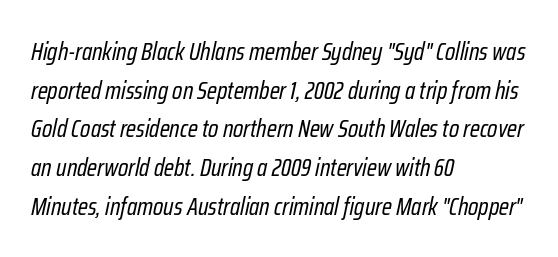
Q: Is the text bold? A: No.
Q: Is the text italic (slanted)? A: Yes, it leans right by about 12 degrees.
Q: Is the text underlined? A: No.
Q: How is the paragraph aligned? A: Left-aligned.
Q: Is the spacing between letters normal or unusually wide? A: Normal.
Q: Is the spacing between lines tight, normal or loose? A: Normal.
